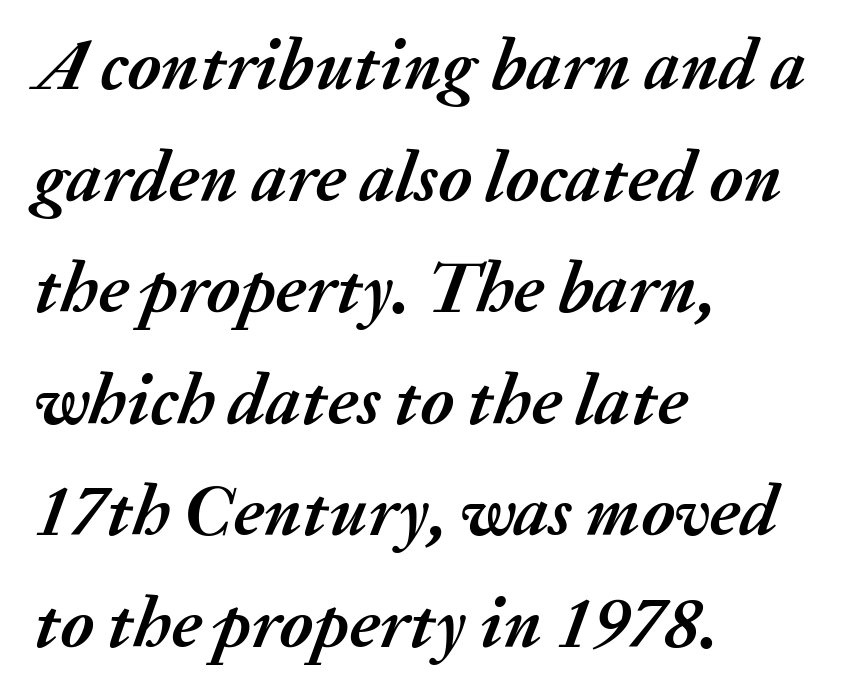
{"italic": "yes", "lean": "right", "slant_degrees": 20, "bold": "yes", "weight": "semibold", "width": "normal", "stroke_contrast": "medium", "x_height": "medium", "monospaced": "no", "underline": "no", "align": "left", "line_spacing": "normal", "line_spacing_ratio": 1.55, "letter_spacing": "normal", "letter_spacing_em": 0.0, "glyph_px": 72}
